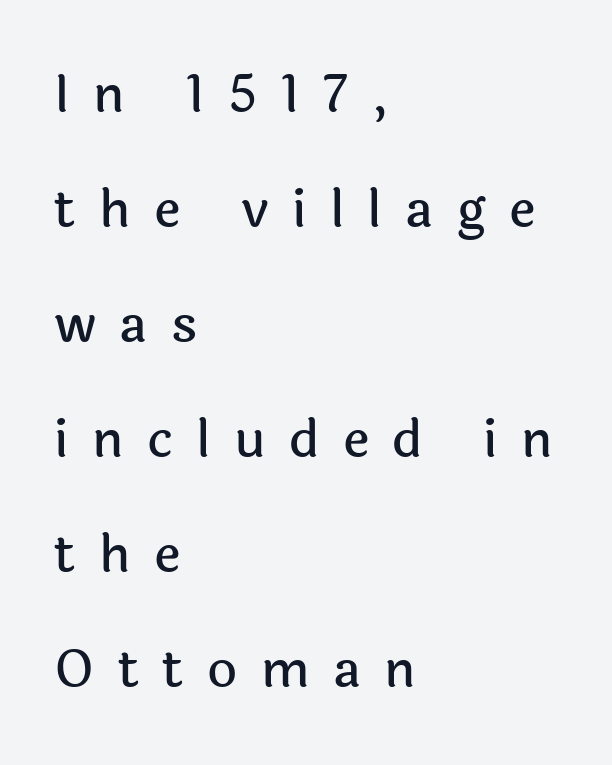
The image shows 52 px sans-serif type, upright; set left-aligned, loose line spacing (2.21x), unusually wide letter spacing (+0.45 em), not underlined; a medium x-height.
